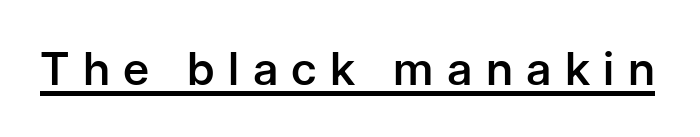
Q: Is the text bold? A: Semi-bold.
Q: Is the text italic (slanted)? A: No, it is upright.
Q: Is the typeface a serif or a sans-serif typeface? A: Sans-serif.
Q: Is the text underlined? A: Yes.
Q: Is the spacing between letters normal or unusually wide? A: Unusually wide.
Q: Width (condensed, normal, or wide)? A: Normal.
Q: Stroke contrast? A: Low.
Q: x-height? A: Medium.
Q: Monospaced? A: No.
